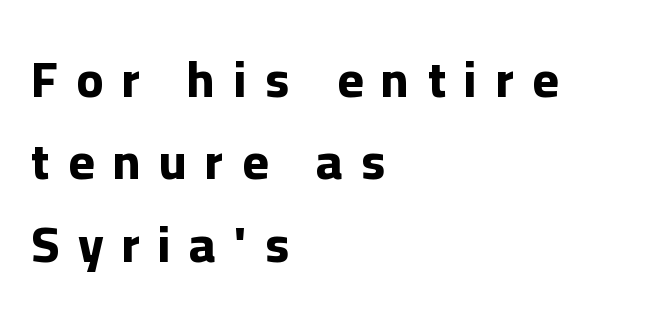
The designer went with a sans here, leaving each stem footless. Caption: multi-line text, flush left, ragged right. The rendering uses natural spacing where letterforms have individual widths. The passage shown is emphatically bold. Decoration check: the copy has no underline.
